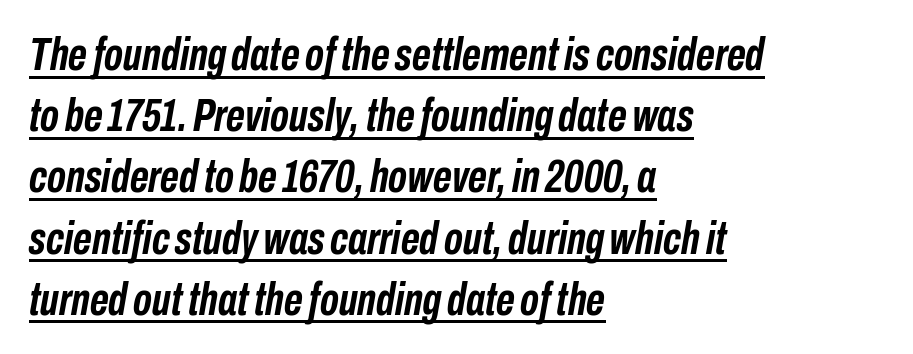
The image shows 46 px semibold, condensed type, italic (leaning right); set left-aligned, normal line spacing (1.33x), normal letter spacing, underlined; low stroke contrast and a medium x-height.
